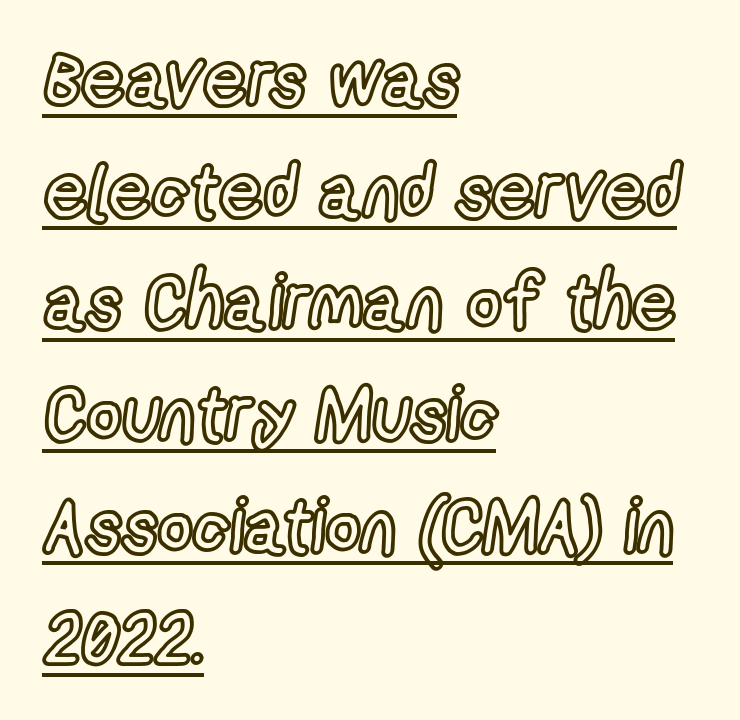
Q: Is the text italic (slanted)? A: Yes.
Q: Is the text underlined? A: Yes.
Q: How is the paragraph aligned? A: Left-aligned.
Q: Is the spacing between letters normal or unusually wide? A: Normal.
Q: Is the spacing between lines tight, normal or loose? A: Normal.
Q: Width (condensed, normal, or wide)? A: Condensed.
Q: x-height? A: Medium.
Q: Monospaced? A: No.
